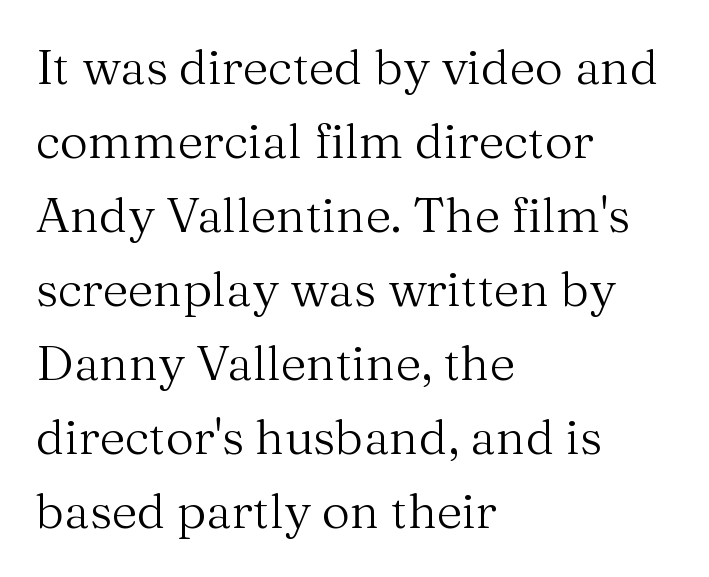
Q: Is the text bold? A: No.
Q: Is the text italic (slanted)? A: No, it is upright.
Q: Is the typeface a serif or a sans-serif typeface? A: Serif.
Q: Is the text underlined? A: No.
Q: How is the paragraph aligned? A: Left-aligned.
Q: Is the spacing between letters normal or unusually wide? A: Normal.
Q: Is the spacing between lines tight, normal or loose? A: Normal.
Q: Width (condensed, normal, or wide)? A: Normal.
Q: Stroke contrast? A: Medium.
Q: x-height? A: Medium.
Q: Monospaced? A: No.
